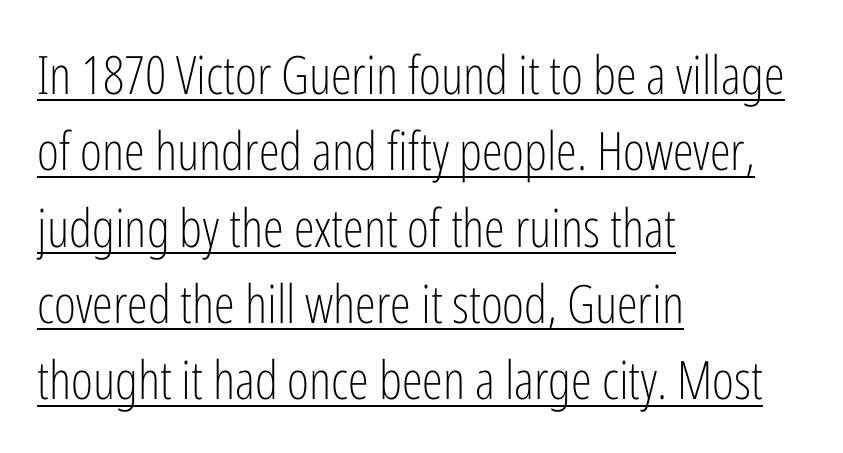
The image shows 53 px light, condensed sans-serif type, upright; set left-aligned, normal line spacing (1.44x), normal letter spacing, underlined; low stroke contrast and a medium x-height.
